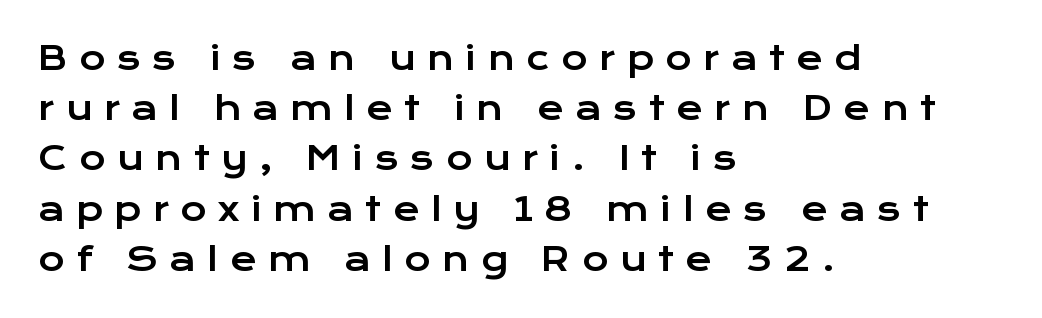
Q: Is the text italic (slanted)? A: No, it is upright.
Q: Is the typeface a serif or a sans-serif typeface? A: Sans-serif.
Q: Is the text underlined? A: No.
Q: How is the paragraph aligned? A: Left-aligned.
Q: Is the spacing between letters normal or unusually wide? A: Unusually wide.
Q: Is the spacing between lines tight, normal or loose? A: Normal.
Q: Width (condensed, normal, or wide)? A: Wide.
Q: Stroke contrast? A: Low.
Q: x-height? A: Medium.
Q: Monospaced? A: No.
